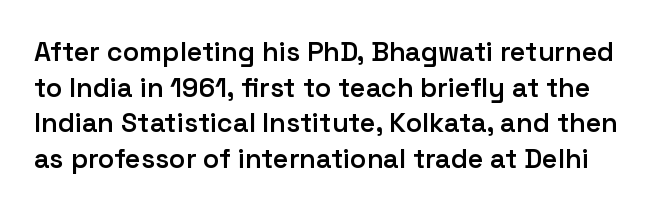
The image shows 27 px text type, upright; set normal line spacing (1.32x), normal letter spacing, not underlined.
